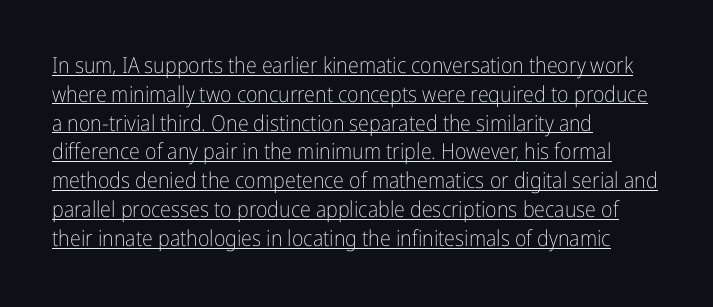
The image shows 22 px text type, upright; set left-aligned, normal line spacing (1.31x), normal letter spacing, underlined.
